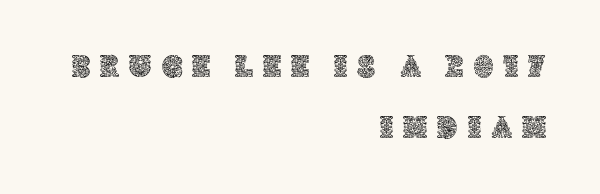
The face used here is proportionally spaced, like ordinary book or web type. Style check: upright. The zone under the glyphs is completely vacant. Tracking here is generous; glyphs stand well apart from one another. Short and long lines alike share a common ending point at right.
